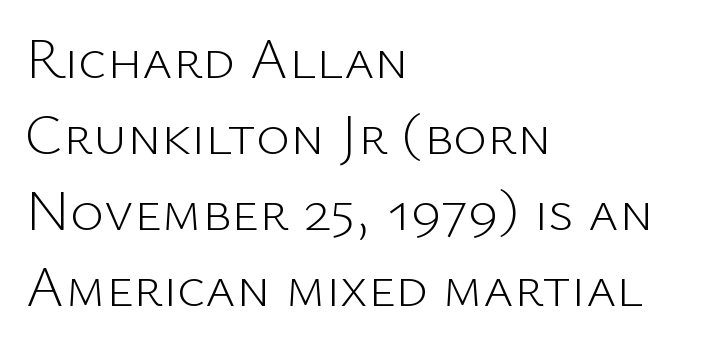
The image shows 58 px light sans-serif type, upright; set left-aligned, normal line spacing (1.31x), normal letter spacing, not underlined; low stroke contrast and a medium x-height.
